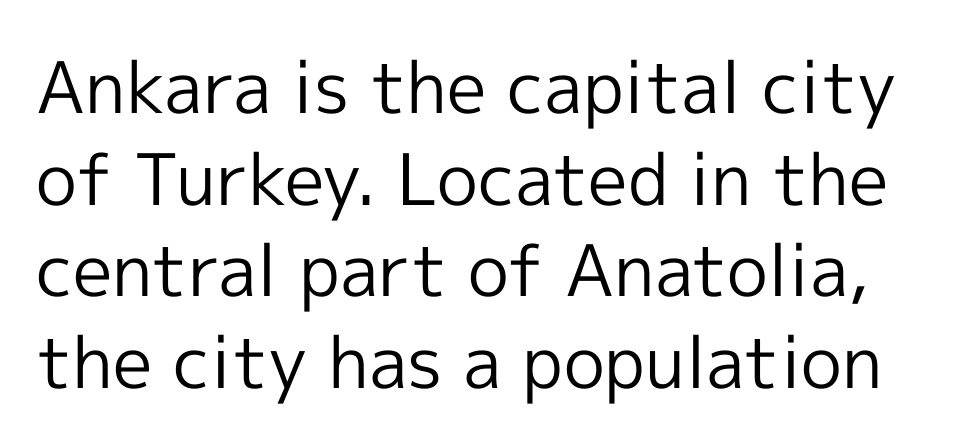
Q: Is the text bold? A: No.
Q: Is the text italic (slanted)? A: No, it is upright.
Q: Is the typeface a serif or a sans-serif typeface? A: Sans-serif.
Q: Is the text underlined? A: No.
Q: Is the spacing between letters normal or unusually wide? A: Normal.
Q: Is the spacing between lines tight, normal or loose? A: Normal.
Q: Width (condensed, normal, or wide)? A: Normal.
Q: x-height? A: Medium.
Q: Monospaced? A: No.
